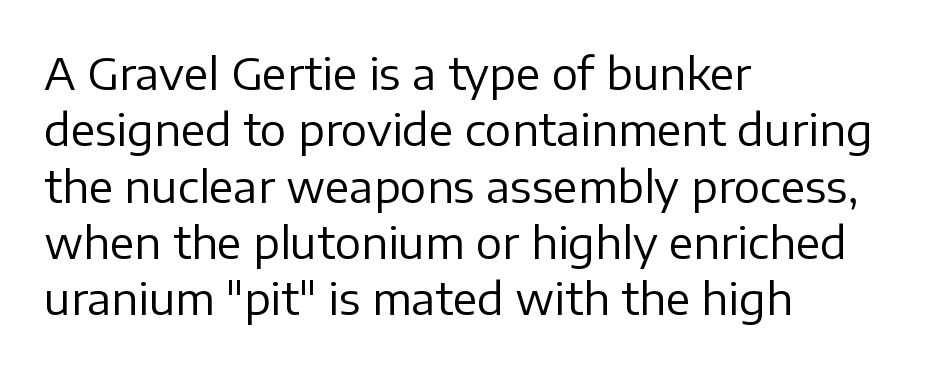
Q: Is the text bold? A: No.
Q: Is the text italic (slanted)? A: No, it is upright.
Q: Is the typeface a serif or a sans-serif typeface? A: Sans-serif.
Q: Is the text underlined? A: No.
Q: How is the paragraph aligned? A: Left-aligned.
Q: Is the spacing between letters normal or unusually wide? A: Normal.
Q: Is the spacing between lines tight, normal or loose? A: Normal.
Q: Width (condensed, normal, or wide)? A: Normal.
Q: Stroke contrast? A: Low.
Q: x-height? A: Medium.
Q: Monospaced? A: No.
